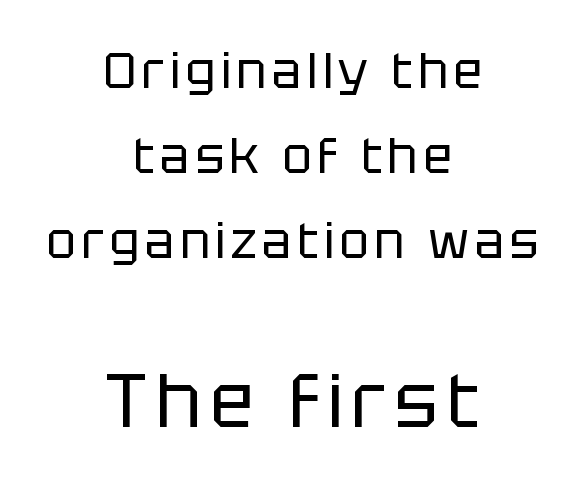
The image shows 74 px regular-weight sans-serif type, upright; set centered, line spacing 1.73x, not underlined; the second (bottom) block is 1.51x larger; low stroke contrast and a large x-height.
